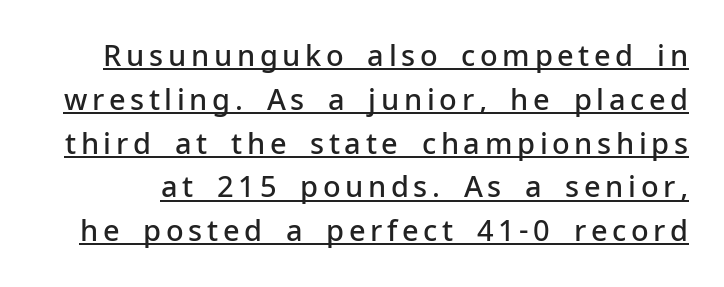
The sample's only ornament is a line tracing under the words. Tall strokes in this sample are plumb rather than angled. Letterform terminals end flat and unadorned throughout the passage. Interline gaps are of average width in this sample. Each letter keeps its own natural width here, so spacing adapts to shape.
